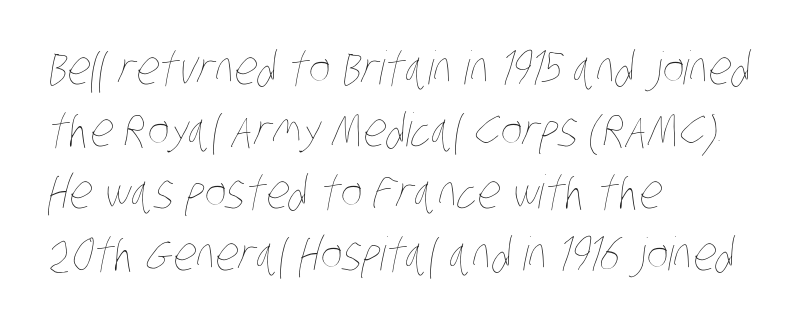
{"bold": "no", "weight": "thin", "width": "condensed", "stroke_contrast": "low", "x_height": "large", "monospaced": "no", "underline": "no", "align": "left", "line_spacing": "normal", "line_spacing_ratio": 1.35, "letter_spacing": "normal", "letter_spacing_em": 0.0, "glyph_px": 46}
